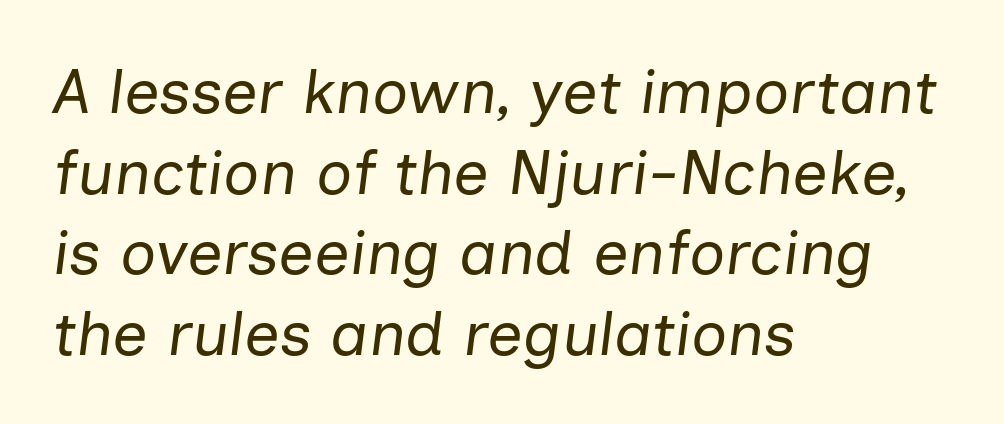
The image shows 63 px regular-weight type, italic (leaning right); set left-aligned, normal line spacing (1.28x), normal letter spacing, not underlined; low stroke contrast and a medium x-height.
